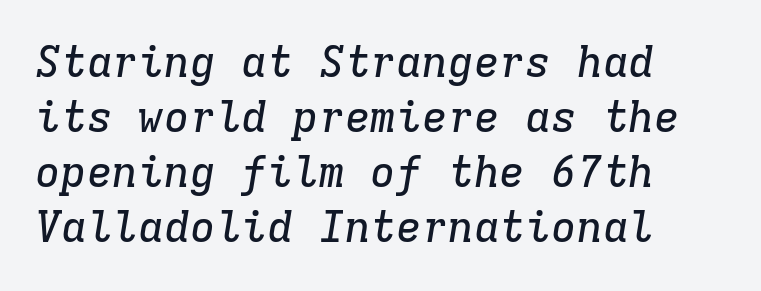
The rendering shows small feet on the letterforms — a serif design. The space directly below the letters is spotless. Does the leading feel generous? No, just average. Here the designer chose a console-style face with uniform glyph widths.
